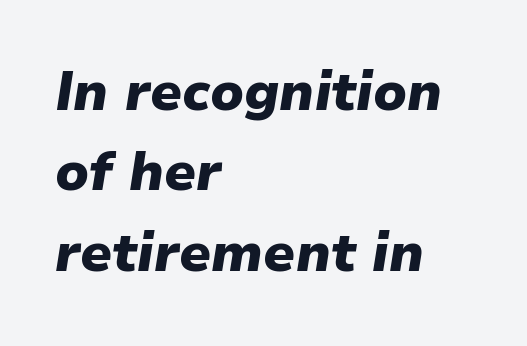
The image shows 54 px heavy type, italic (leaning right); set left-aligned, normal line spacing (1.49x), normal letter spacing, not underlined; low stroke contrast and a medium x-height.
